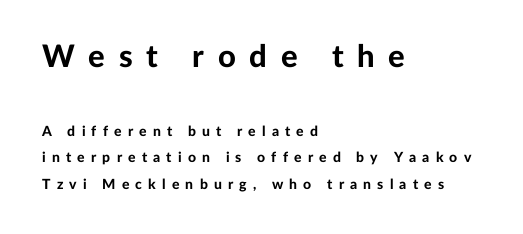
Q: Is the text bold? A: Yes.
Q: Is the text italic (slanted)? A: No, it is upright.
Q: Is the typeface a serif or a sans-serif typeface? A: Sans-serif.
Q: Is the text underlined? A: No.
Q: How is the paragraph aligned? A: Left-aligned.
Q: Is the spacing between letters normal or unusually wide? A: Unusually wide.
Q: Which block of text is set in a larger size, the first (top) or the second (bottom)? A: The first (top) one.
Q: Width (condensed, normal, or wide)? A: Normal.
Q: Stroke contrast? A: Low.
Q: x-height? A: Medium.
Q: Monospaced? A: No.
